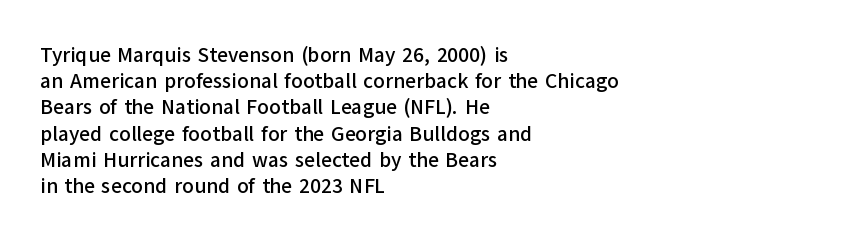
{"italic": "no", "underline": "no", "align": "left", "line_spacing": "normal", "line_spacing_ratio": 1.25, "letter_spacing": "normal", "letter_spacing_em": 0.0, "glyph_px": 21}
